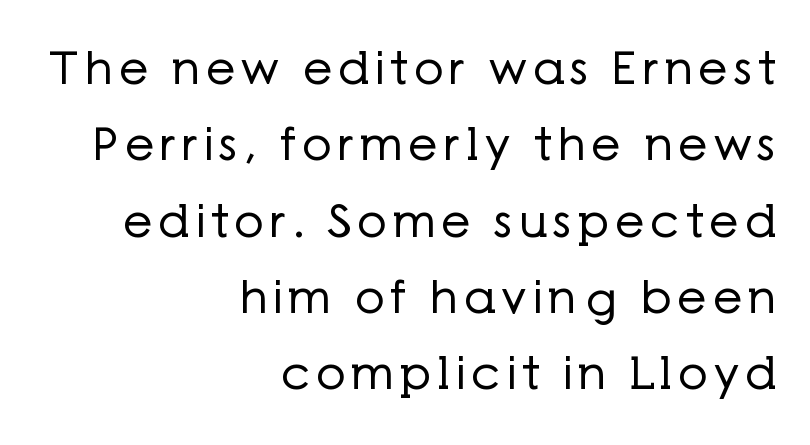
The passage shown is typed in a proportional face where columns would drift. Compared with a typical body face, this is equally light or lighter still. Each letter's strokes conclude bluntly, with no projecting serifs. If you drew a ruler down the right edge, every line would touch it. Posture: upright roman. Rows of type keep a routine distance in the vertical direction.
